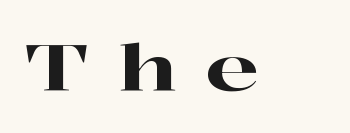
Q: Is the text italic (slanted)? A: No, it is upright.
Q: Is the typeface a serif or a sans-serif typeface? A: Serif.
Q: Is the text underlined? A: No.
Q: Is the spacing between letters normal or unusually wide? A: Unusually wide.
Q: Width (condensed, normal, or wide)? A: Wide.
Q: Stroke contrast? A: High.
Q: x-height? A: Medium.
Q: Monospaced? A: No.
